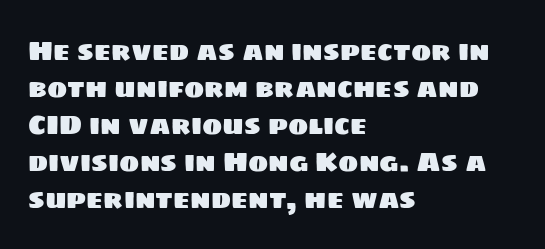
The image shows 27 px text type; set left-aligned, normal line spacing (1.37x), normal letter spacing, not underlined.
